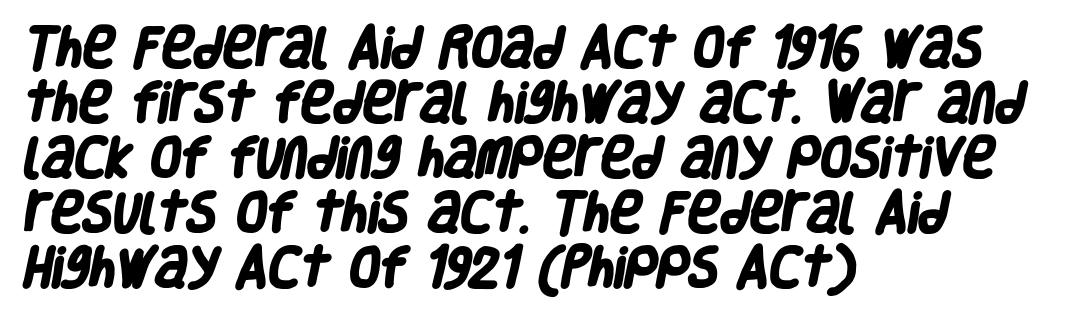
Q: Is the text bold? A: Yes.
Q: Is the typeface a serif or a sans-serif typeface? A: Sans-serif.
Q: Is the text underlined? A: No.
Q: How is the paragraph aligned? A: Left-aligned.
Q: Is the spacing between letters normal or unusually wide? A: Normal.
Q: Is the spacing between lines tight, normal or loose? A: Normal.
Q: Width (condensed, normal, or wide)? A: Condensed.
Q: Stroke contrast? A: Low.
Q: x-height? A: Large.
Q: Monospaced? A: No.
